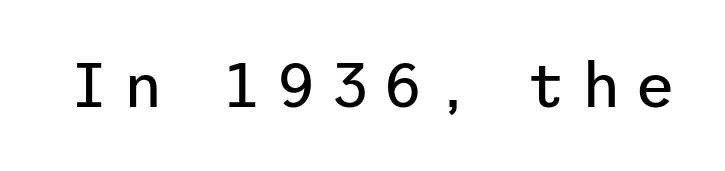
Anything drawn beneath the words? Only blank space. The typeface chosen for these lines omits serifs. Does the lettering tilt? It doesn't — this is upright. How are the letters spaced? Widely, with obvious added tracking. A light-to-regular cut is what we see here.
